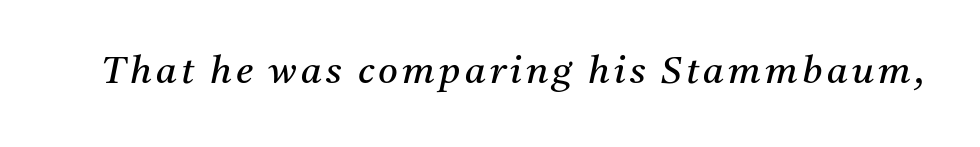
{"serif": "yes", "italic": "yes", "lean": "right", "slant_degrees": 11, "bold": "no", "weight": "regular", "width": "normal", "stroke_contrast": "medium", "x_height": "medium", "monospaced": "no", "underline": "no", "glyph_px": 38}
